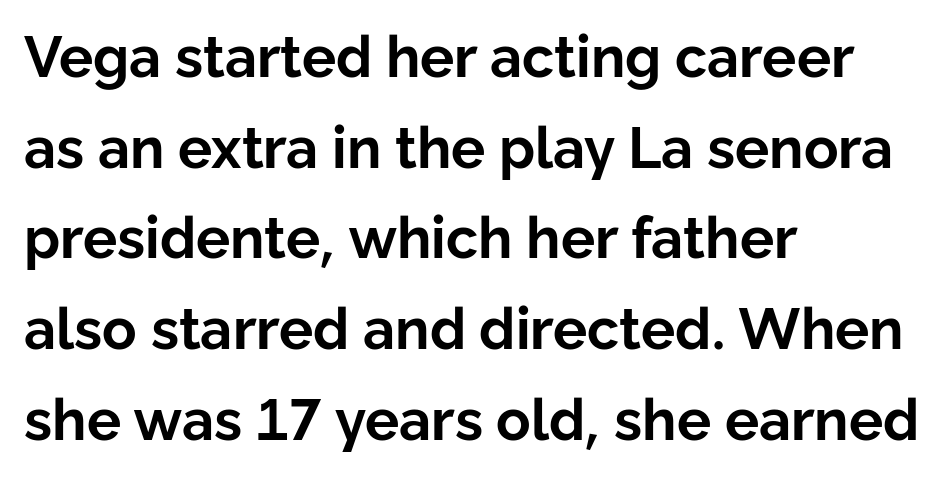
Q: Is the text bold? A: Yes.
Q: Is the text italic (slanted)? A: No, it is upright.
Q: Is the typeface a serif or a sans-serif typeface? A: Sans-serif.
Q: Is the text underlined? A: No.
Q: How is the paragraph aligned? A: Left-aligned.
Q: Is the spacing between letters normal or unusually wide? A: Normal.
Q: Is the spacing between lines tight, normal or loose? A: Normal.
Q: Width (condensed, normal, or wide)? A: Normal.
Q: Stroke contrast? A: Low.
Q: x-height? A: Medium.
Q: Monospaced? A: No.
